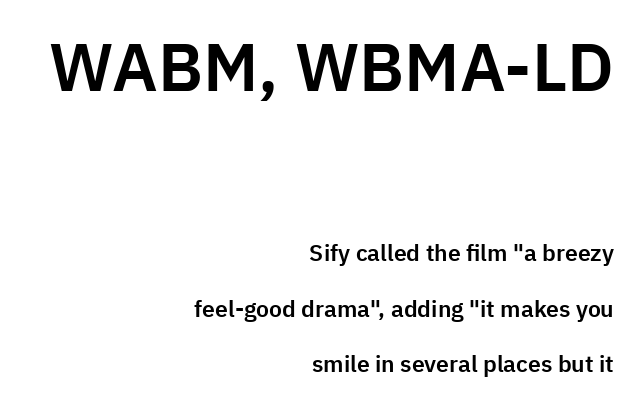
Q: Is the text italic (slanted)? A: No, it is upright.
Q: Is the typeface a serif or a sans-serif typeface? A: Sans-serif.
Q: Is the text underlined? A: No.
Q: How is the paragraph aligned? A: Right-aligned.
Q: Is the spacing between letters normal or unusually wide? A: Normal.
Q: Is the spacing between lines tight, normal or loose? A: Loose.
Q: Which block of text is set in a larger size, the first (top) or the second (bottom)? A: The first (top) one.
Q: Width (condensed, normal, or wide)? A: Normal.
Q: Stroke contrast? A: Low.
Q: x-height? A: Medium.
Q: Monospaced? A: No.
